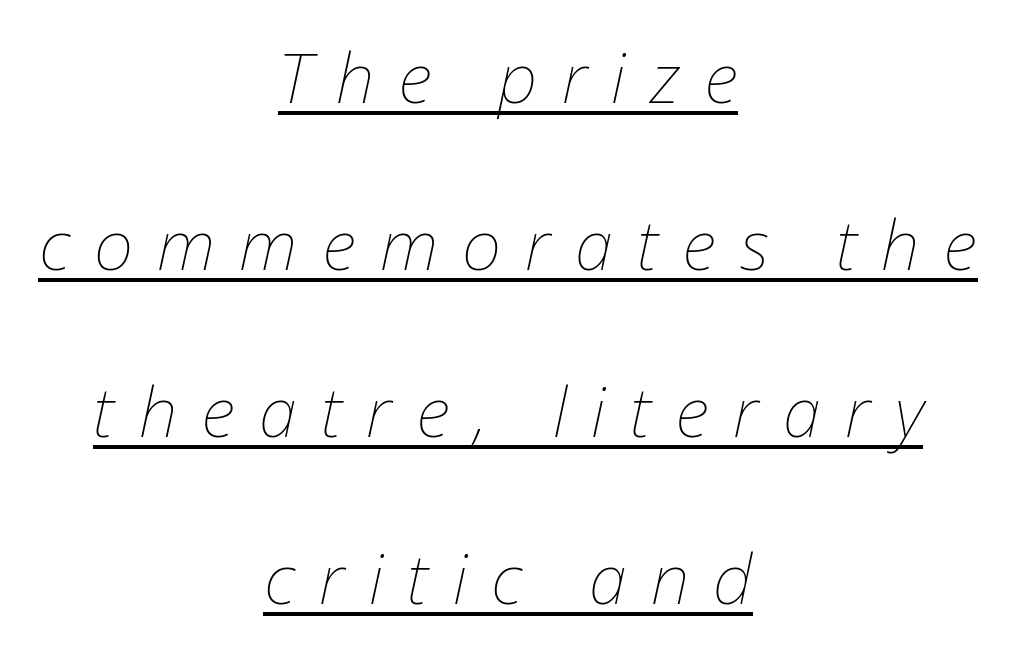
{"italic": "yes", "lean": "right", "slant_degrees": 12, "bold": "no", "weight": "thin", "width": "normal", "stroke_contrast": "low", "x_height": "medium", "monospaced": "no", "underline": "yes", "align": "center", "line_spacing": "loose", "line_spacing_ratio": 2.42, "letter_spacing": "wide", "letter_spacing_em": 0.35, "glyph_px": 69}
